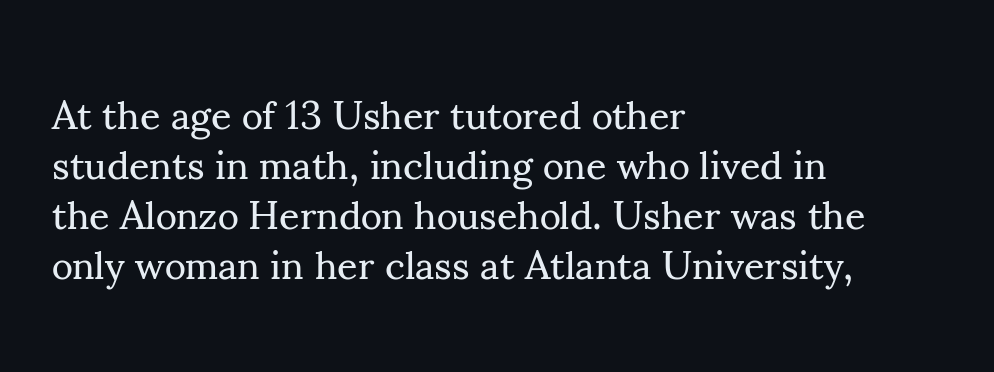
{"serif": "yes", "italic": "no", "bold": "no", "weight": "regular", "width": "normal", "stroke_contrast": "medium", "x_height": "small", "monospaced": "no", "underline": "no", "align": "left", "line_spacing": "normal", "line_spacing_ratio": 1.25, "letter_spacing": "normal", "letter_spacing_em": 0.0, "glyph_px": 40}
